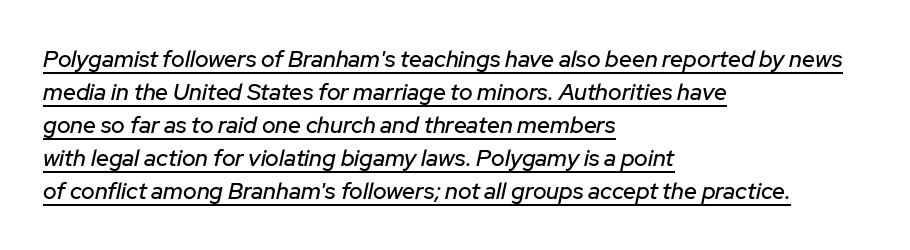
Q: Is the text italic (slanted)? A: Yes, it leans right by about 12 degrees.
Q: Is the text underlined? A: Yes.
Q: How is the paragraph aligned? A: Left-aligned.
Q: Is the spacing between letters normal or unusually wide? A: Normal.
Q: Is the spacing between lines tight, normal or loose? A: Normal.
